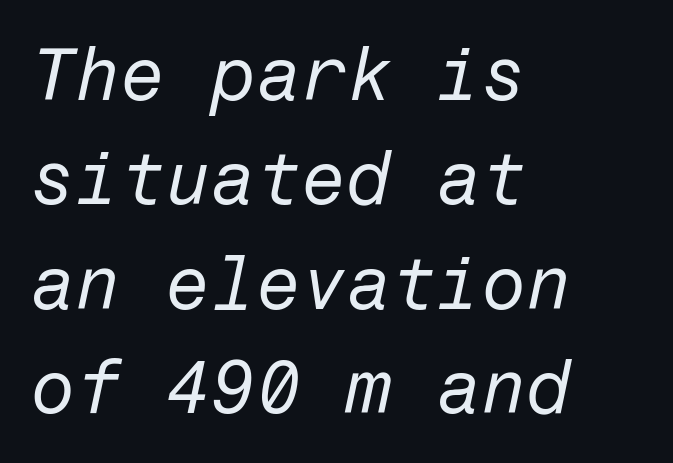
Letters have the restrained weight of plain body copy at most. If you drew a ruler down the left edge, every line would touch it. The glyphs are unaccompanied by any horizontal stroke below them. Notice how the stems are inclined rather than vertical — that's the hallmark of italics. Leading: standard.
